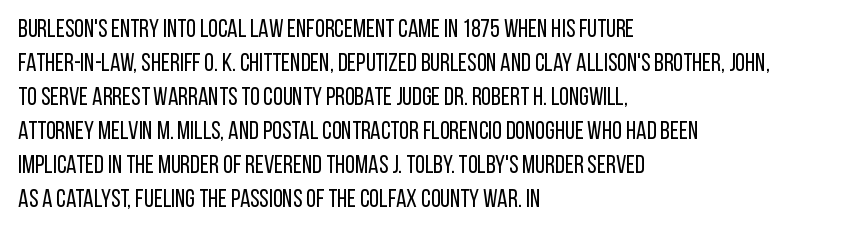
Q: Is the text bold? A: No.
Q: Is the text italic (slanted)? A: No, it is upright.
Q: Is the text underlined? A: No.
Q: How is the paragraph aligned? A: Left-aligned.
Q: Is the spacing between letters normal or unusually wide? A: Normal.
Q: Is the spacing between lines tight, normal or loose? A: Normal.
